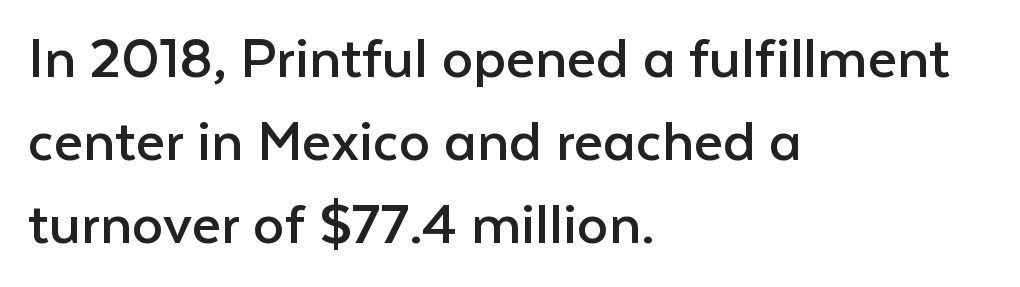
The image shows 63 px regular-weight sans-serif type, upright; set left-aligned, normal line spacing (1.32x), normal letter spacing, not underlined; low stroke contrast and a medium x-height.
